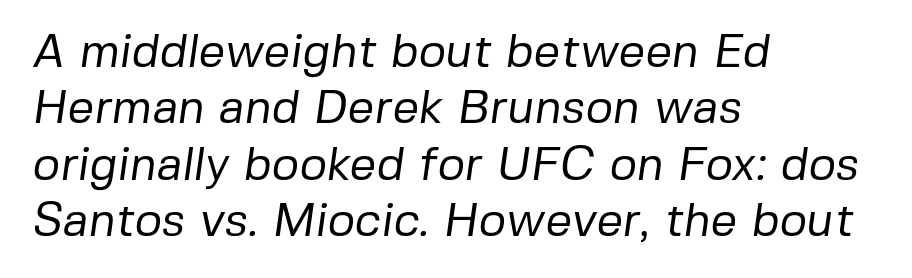
Q: Is the text bold? A: No.
Q: Is the typeface a serif or a sans-serif typeface? A: Sans-serif.
Q: Is the text underlined? A: No.
Q: How is the paragraph aligned? A: Left-aligned.
Q: Is the spacing between letters normal or unusually wide? A: Normal.
Q: Width (condensed, normal, or wide)? A: Normal.
Q: Stroke contrast? A: Low.
Q: x-height? A: Medium.
Q: Monospaced? A: No.
